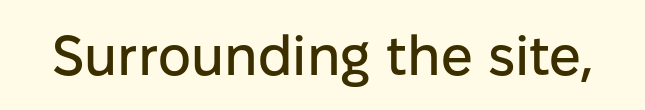
Q: Is the text italic (slanted)? A: No, it is upright.
Q: Is the typeface a serif or a sans-serif typeface? A: Sans-serif.
Q: Is the text underlined? A: No.
Q: Is the spacing between letters normal or unusually wide? A: Normal.
Q: Width (condensed, normal, or wide)? A: Normal.
Q: Stroke contrast? A: Low.
Q: x-height? A: Medium.
Q: Monospaced? A: No.
